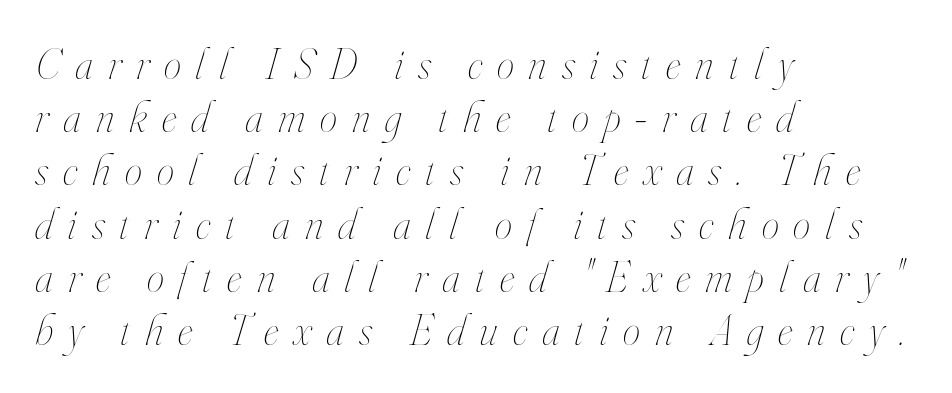
Q: Is the text bold? A: No.
Q: Is the text italic (slanted)? A: Yes, it leans right by about 16 degrees.
Q: Is the text underlined? A: No.
Q: How is the paragraph aligned? A: Left-aligned.
Q: Is the spacing between letters normal or unusually wide? A: Unusually wide.
Q: Width (condensed, normal, or wide)? A: Condensed.
Q: Stroke contrast? A: High.
Q: x-height? A: Small.
Q: Monospaced? A: No.
